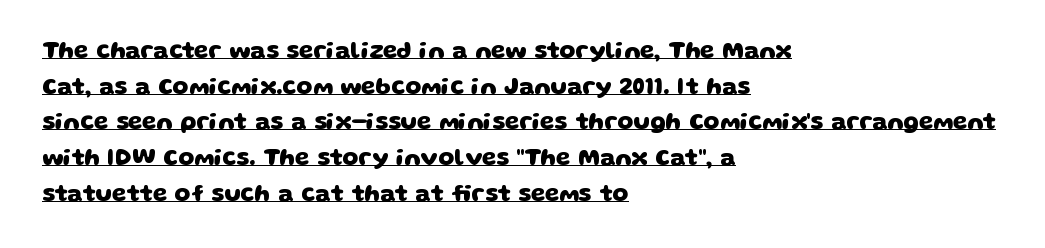
Plenty of ink on the page — the face is bold. Does a line run under the words? Yes, clearly. These lines keep a tight, regular rhythm from letter to letter. Leading: standard. The rendering anchors every line to the left-hand side.
